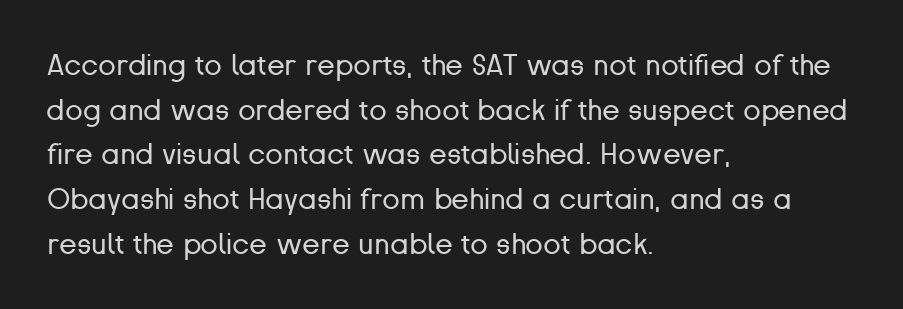
The image shows 29 px regular-weight sans-serif type, upright; set left-aligned, normal line spacing (1.54x), normal letter spacing, not underlined; low stroke contrast and a medium x-height.
